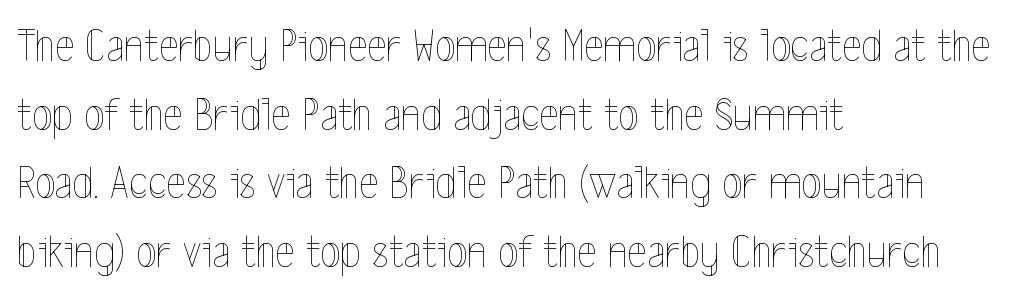
The image shows 47 px thin, condensed type, upright; set left-aligned, normal line spacing (1.46x), normal letter spacing, not underlined; a medium x-height.
